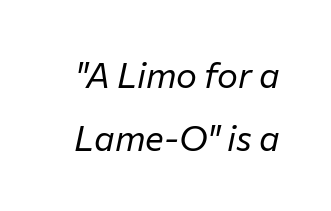
Plain, unruled lines of type. Is this a fixed-width face? No — the glyphs have proportional, varying widths. The typography opts for an oblique posture over an upright one. There is no visible air inserted between adjacent glyphs. Is this a heavy cut? Hardly; it is regular or lighter.
